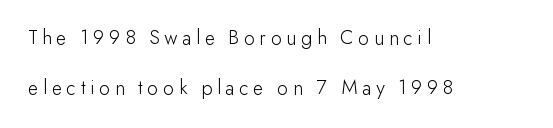
A clean baseline with only descenders dipping below it. The typeface has the unassuming heft of standard copy or less. Reading down the block, your eye returns to a fixed left position each line. Someone cranked the tracking dial way up on this one.
